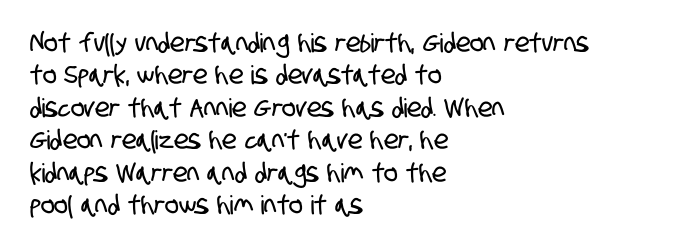
The image shows 26 px text type; set left-aligned, normal line spacing (1.25x), normal letter spacing, not underlined.
